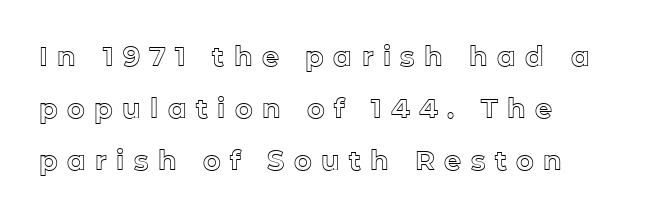
Q: Is the text italic (slanted)? A: No, it is upright.
Q: Is the text underlined? A: No.
Q: How is the paragraph aligned? A: Left-aligned.
Q: Is the spacing between letters normal or unusually wide? A: Unusually wide.
Q: Is the spacing between lines tight, normal or loose? A: Loose.
